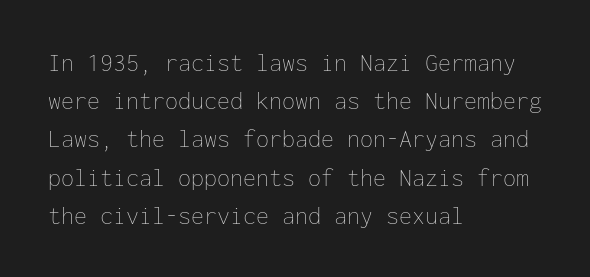
The vertical gap from one line to the next is medium. Quick note: underline off. The characters are drawn with everyday or finer stroke widths. A typesetter would mark this as roman, not italic. Caption: multi-line text, flush left, ragged right.
